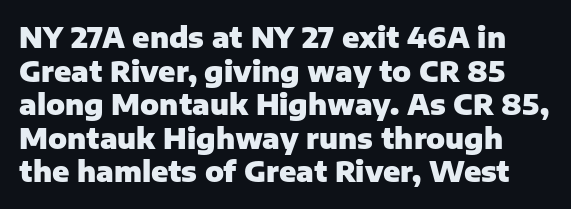
{"serif": "no", "italic": "no", "bold": "yes", "weight": "heavy", "width": "normal", "stroke_contrast": "low", "x_height": "medium", "monospaced": "no", "underline": "no", "line_spacing_ratio": 1.2, "letter_spacing": "normal", "letter_spacing_em": 0.0, "glyph_px": 28}
